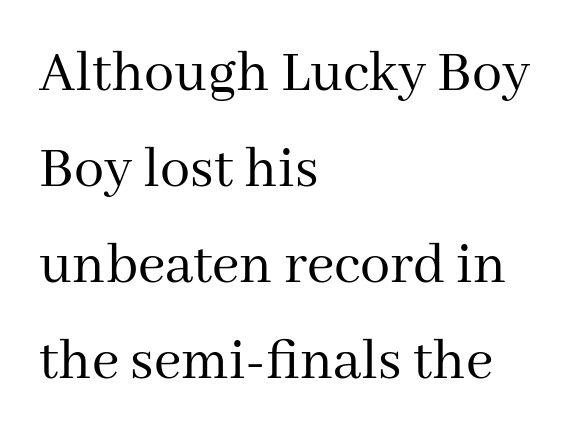
Q: Is the text bold? A: No.
Q: Is the text italic (slanted)? A: No, it is upright.
Q: Is the typeface a serif or a sans-serif typeface? A: Serif.
Q: Is the text underlined? A: No.
Q: How is the paragraph aligned? A: Left-aligned.
Q: Is the spacing between letters normal or unusually wide? A: Normal.
Q: Is the spacing between lines tight, normal or loose? A: Normal.
Q: Width (condensed, normal, or wide)? A: Normal.
Q: Stroke contrast? A: Medium.
Q: x-height? A: Medium.
Q: Monospaced? A: No.
